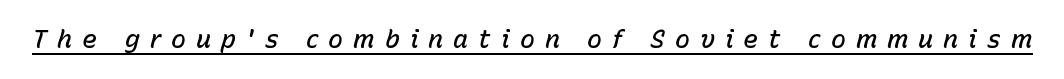
Q: Is the text bold? A: Semi-bold.
Q: Is the text italic (slanted)? A: Yes, it leans right by about 15 degrees.
Q: Is the text underlined? A: Yes.
Q: Is the spacing between letters normal or unusually wide? A: Unusually wide.
